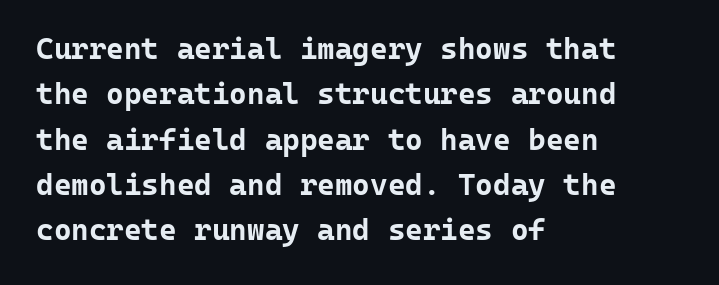
{"serif": "no", "italic": "no", "bold": "yes", "weight": "bold", "width": "normal", "stroke_contrast": "low", "x_height": "medium", "monospaced": "yes", "underline": "no", "align": "left", "line_spacing": "normal", "line_spacing_ratio": 1.51, "letter_spacing": "normal", "letter_spacing_em": 0.0, "glyph_px": 30}
